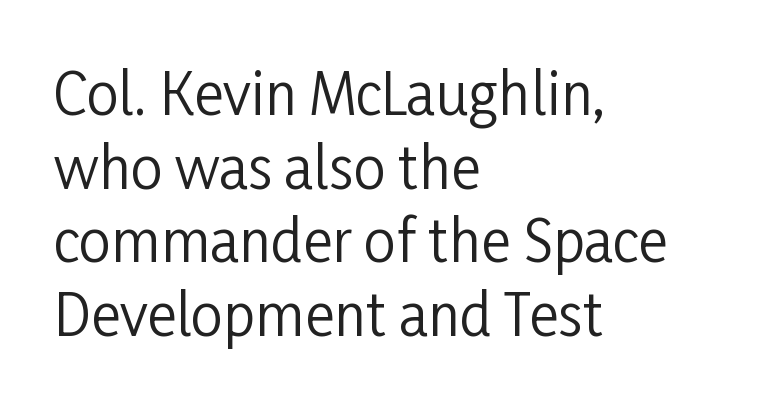
The image shows 57 px regular-weight, condensed sans-serif type, upright; set left-aligned, normal line spacing (1.29x), normal letter spacing, not underlined; low stroke contrast and a medium x-height.
